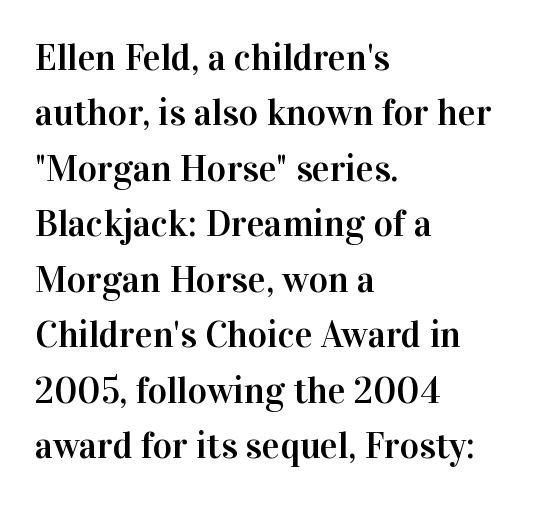
Q: Is the text italic (slanted)? A: No, it is upright.
Q: Is the typeface a serif or a sans-serif typeface? A: Serif.
Q: Is the text underlined? A: No.
Q: How is the paragraph aligned? A: Left-aligned.
Q: Is the spacing between letters normal or unusually wide? A: Normal.
Q: Is the spacing between lines tight, normal or loose? A: Normal.
Q: Width (condensed, normal, or wide)? A: Normal.
Q: Stroke contrast? A: High.
Q: x-height? A: Medium.
Q: Monospaced? A: No.
